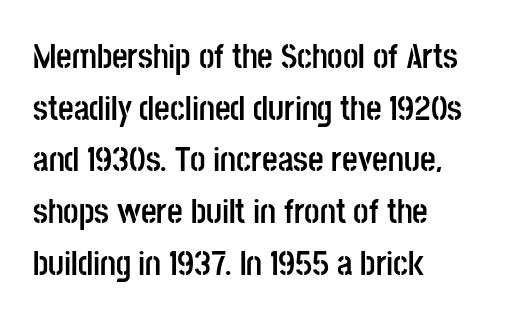
{"serif": "no", "italic": "no", "bold": "yes", "weight": "semibold", "width": "condensed", "stroke_contrast": "low", "x_height": "large", "monospaced": "no", "underline": "no", "align": "left", "line_spacing": "normal", "line_spacing_ratio": 1.52, "letter_spacing": "normal", "letter_spacing_em": 0.0, "glyph_px": 34}
